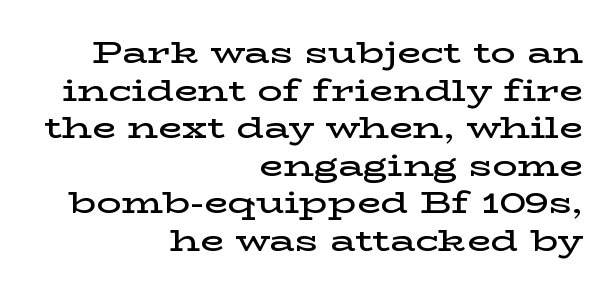
Posture: straight, roman, zero tilt. These lines are set flush right with a ragged left edge. Underlining? Definitely not there. What stands out about the letter spacing? Nothing — it is the standard amount. These lines carry some extra weight — a demibold, not a full bold.
